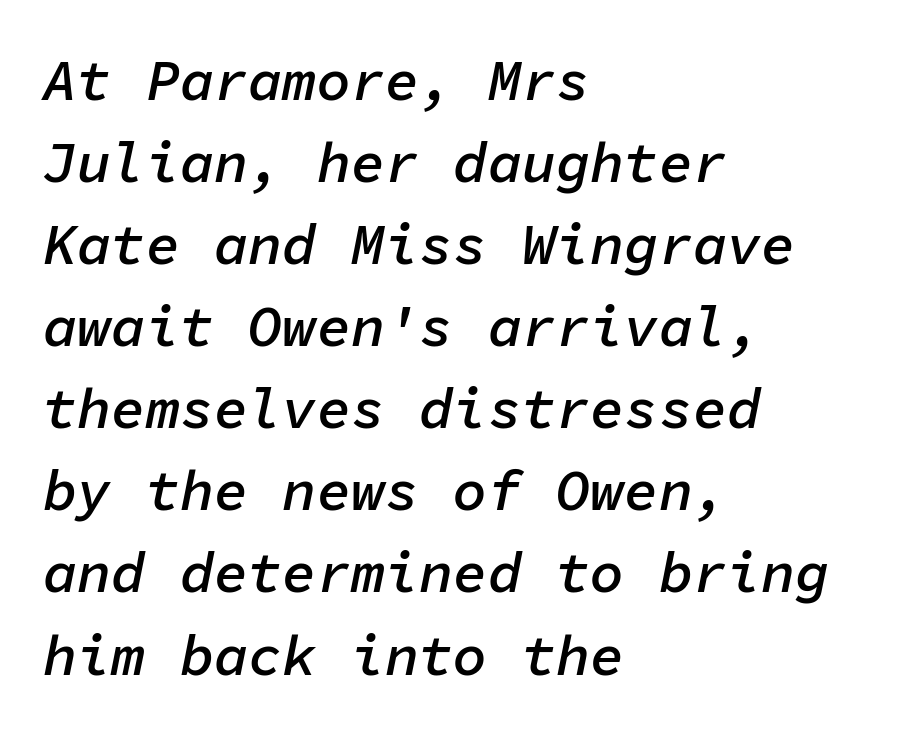
{"italic": "yes", "lean": "right", "slant_degrees": 11, "bold": "semi", "weight": "semibold", "width": "normal", "stroke_contrast": "low", "x_height": "medium", "monospaced": "yes", "underline": "no", "align": "left", "line_spacing": "normal", "line_spacing_ratio": 1.44, "letter_spacing": "normal", "letter_spacing_em": 0.0, "glyph_px": 57}
